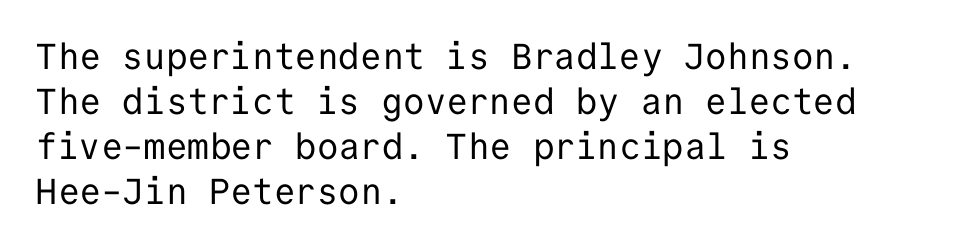
The image shows 36 px regular-weight sans-serif type, upright, monospaced; set left-aligned, normal line spacing (1.25x), normal letter spacing, not underlined; low stroke contrast and a medium x-height.
